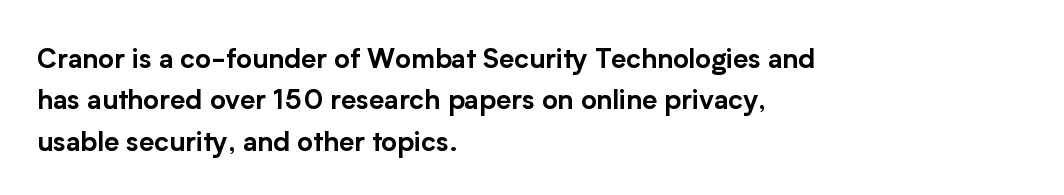
{"italic": "no", "underline": "no", "align": "left", "line_spacing": "normal", "line_spacing_ratio": 1.53, "letter_spacing": "normal", "letter_spacing_em": 0.0, "glyph_px": 27}
